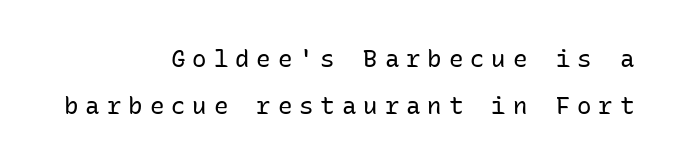
Q: Is the text bold? A: No.
Q: Is the text italic (slanted)? A: No, it is upright.
Q: Is the text underlined? A: No.
Q: How is the paragraph aligned? A: Right-aligned.
Q: Is the spacing between letters normal or unusually wide? A: Unusually wide.
Q: Is the spacing between lines tight, normal or loose? A: Loose.
